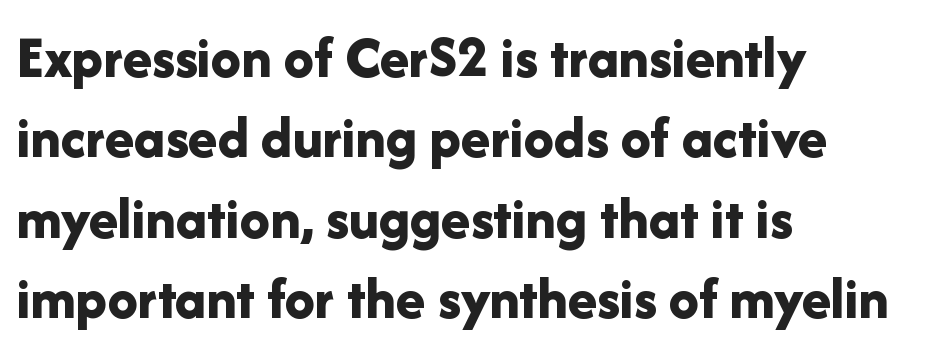
The image shows 60 px bold sans-serif type, upright; set left-aligned, normal line spacing (1.34x), normal letter spacing, not underlined; low stroke contrast and a medium x-height.
